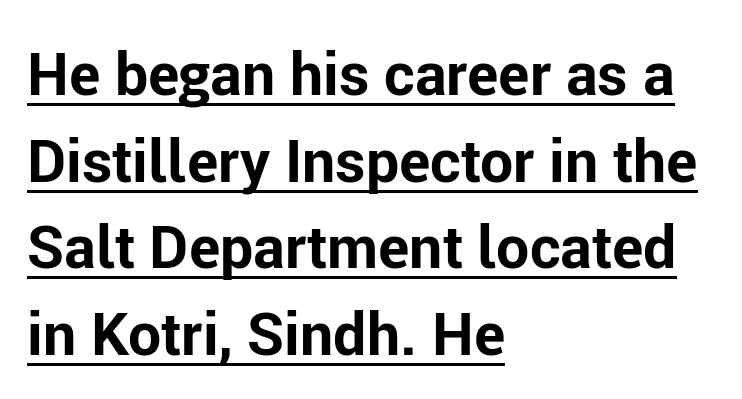
{"serif": "no", "italic": "no", "bold": "yes", "weight": "bold", "width": "normal", "stroke_contrast": "low", "x_height": "medium", "monospaced": "no", "underline": "yes", "align": "left", "line_spacing": "normal", "line_spacing_ratio": 1.47, "letter_spacing": "normal", "letter_spacing_em": 0.0, "glyph_px": 59}
